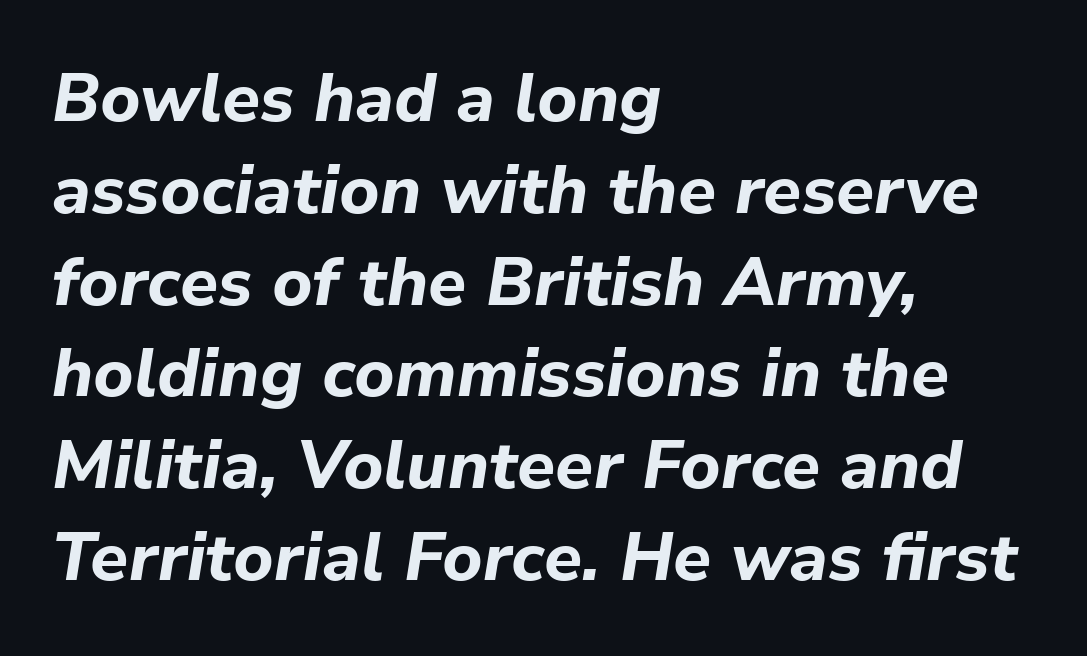
Would a proofreader flag this as italicized? Yes. Here the designer chose a conventional face with non-uniform glyph widths. Check the space under the baseline: it is left empty. In terms of weight, the rendering is a true, heavy bold. In CSS terms this would be text-align: left.
